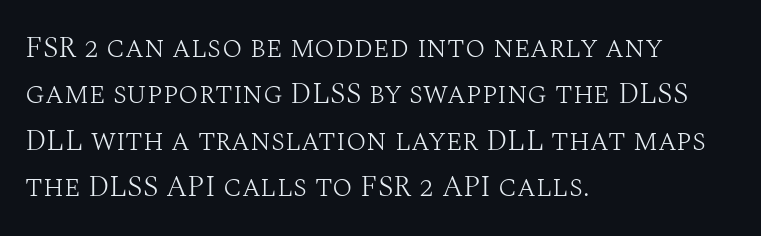
Q: Is the text bold? A: No.
Q: Is the text italic (slanted)? A: No, it is upright.
Q: Is the typeface a serif or a sans-serif typeface? A: Serif.
Q: Is the text underlined? A: No.
Q: How is the paragraph aligned? A: Left-aligned.
Q: Is the spacing between letters normal or unusually wide? A: Normal.
Q: Is the spacing between lines tight, normal or loose? A: Normal.
Q: Width (condensed, normal, or wide)? A: Normal.
Q: Stroke contrast? A: Medium.
Q: x-height? A: Large.
Q: Monospaced? A: No.
